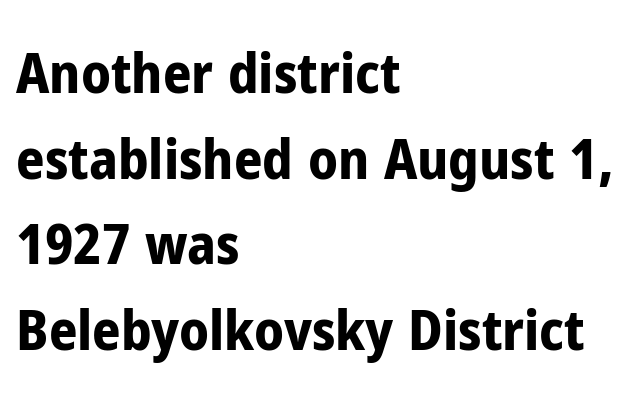
The image shows 56 px bold, condensed sans-serif type, upright; set left-aligned, normal line spacing (1.53x), normal letter spacing, not underlined; low stroke contrast and a medium x-height.
